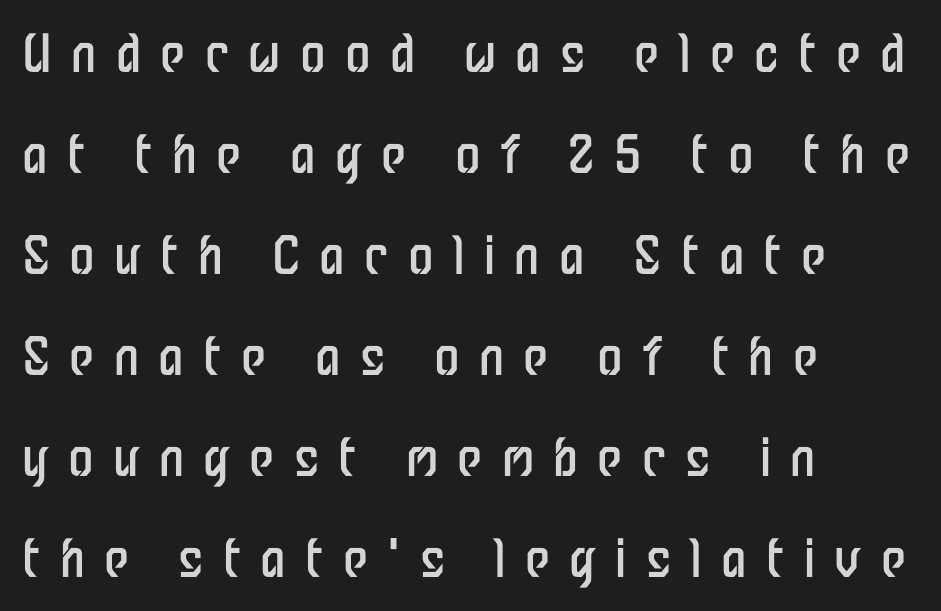
{"serif": "no", "italic": "no", "bold": "no", "weight": "regular", "width": "condensed", "stroke_contrast": "low", "x_height": "medium", "monospaced": "no", "underline": "no", "align": "left", "line_spacing": "loose", "line_spacing_ratio": 1.98, "letter_spacing": "wide", "letter_spacing_em": 0.38, "glyph_px": 51}
